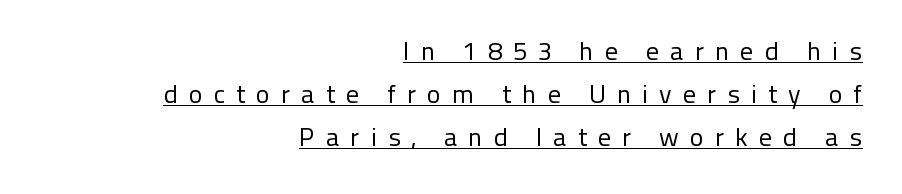
Q: Is the text bold? A: No.
Q: Is the text italic (slanted)? A: No, it is upright.
Q: Is the text underlined? A: Yes.
Q: How is the paragraph aligned? A: Right-aligned.
Q: Is the spacing between letters normal or unusually wide? A: Unusually wide.
Q: Is the spacing between lines tight, normal or loose? A: Normal.
